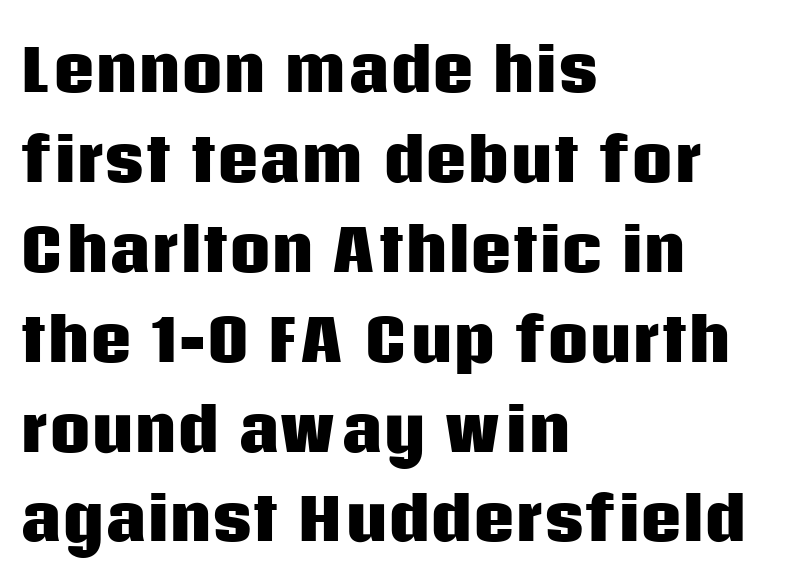
The type sits square on the baseline with zero lean. The letters advance in unequal steps, a hallmark of proportional type. Stroke terminals: plain, sans-serif. Line starts are locked; line ends wander. The leading is moderate, giving the passage an even texture. Weight check: bold — yes, fully.
